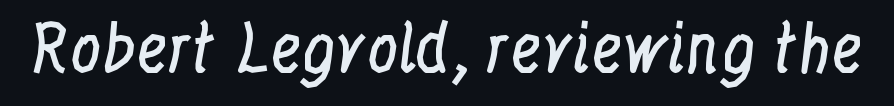
The glyphs in this specimen are seriffed. The zone under the glyphs is completely vacant. The tracking reads as untouched default to a designer's eye. Looks like regular typesetting: each glyph gets only the width it needs.
